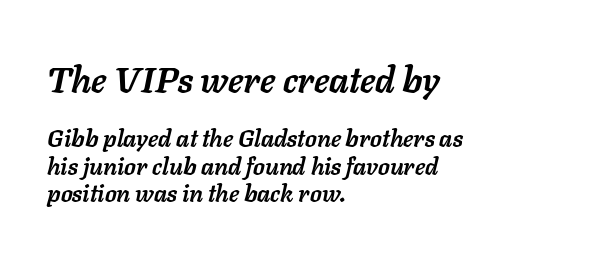
{"italic": "yes", "lean": "right", "slant_degrees": 11, "bold": "yes", "weight": "semibold", "width": "normal", "stroke_contrast": "low", "x_height": "medium", "monospaced": "no", "underline": "no", "align": "left", "line_spacing": "tight", "line_spacing_ratio": 1.13, "letter_spacing": "normal", "letter_spacing_em": 0.0, "larger_block": "first", "size_ratio": 1.5, "glyph_px": 36}
